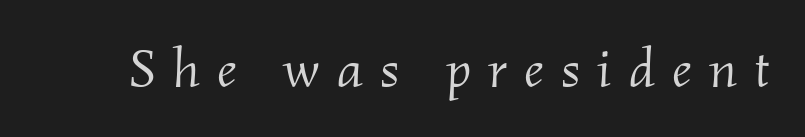
This rendering widens character spacing well past its baseline value. The characters display serif detailing at their extremities. The strokes are not fattened; the text isn't bold. Each letter keeps its own natural width here, so spacing adapts to shape. Emphasis-style slanted type is in use.
